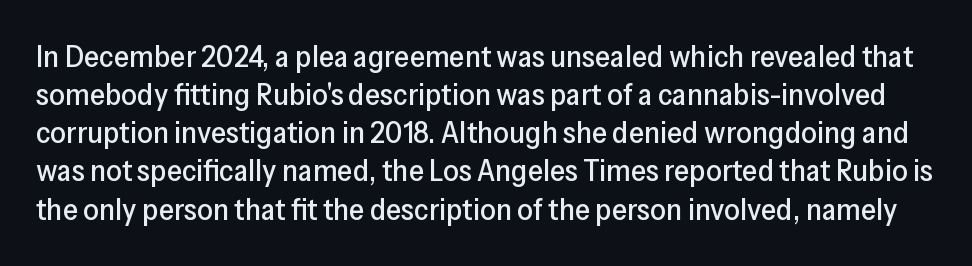
The image shows 31 px sans-serif type, upright; set line spacing 1.23x, normal letter spacing, not underlined; low stroke contrast and a medium x-height.
